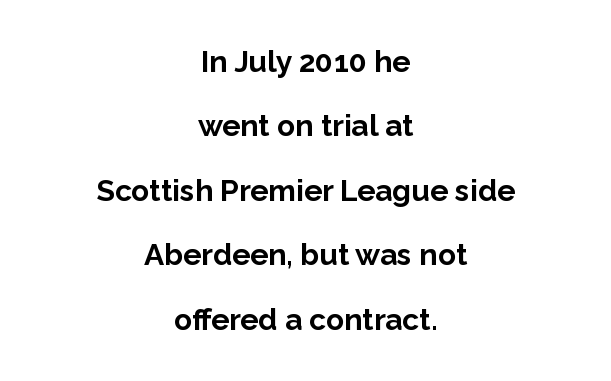
The image shows 30 px bold sans-serif type, upright; set centered, loose line spacing (2.15x), normal letter spacing, not underlined; low stroke contrast and a medium x-height.
